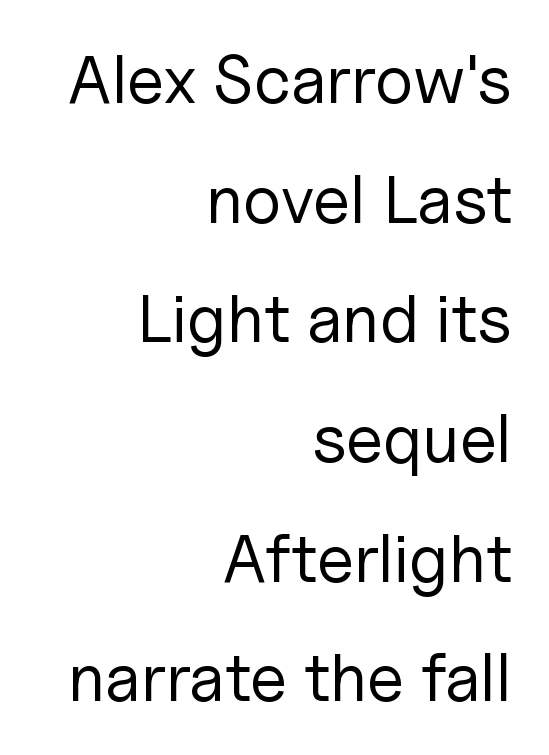
The image shows 68 px regular-weight sans-serif type, upright; set right-aligned, line spacing 1.76x, normal letter spacing, not underlined; low stroke contrast and a medium x-height.
